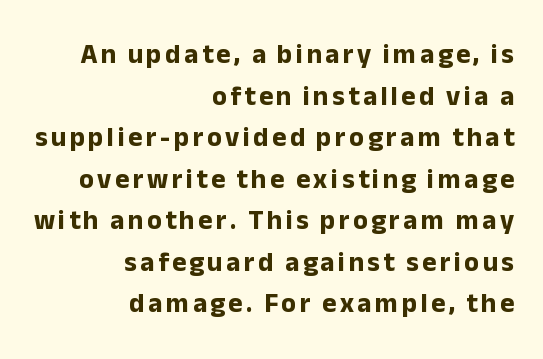
Q: Is the text bold? A: Yes.
Q: Is the text italic (slanted)? A: No, it is upright.
Q: Is the text underlined? A: No.
Q: How is the paragraph aligned? A: Right-aligned.
Q: Is the spacing between lines tight, normal or loose? A: Normal.
